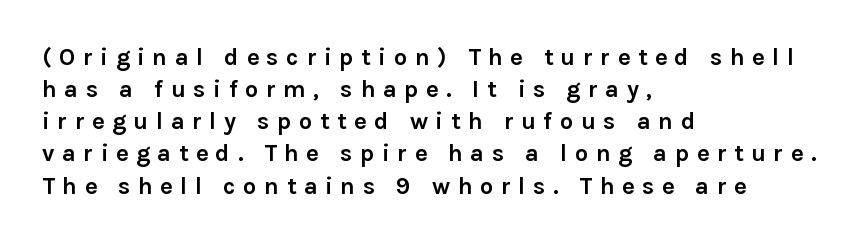
{"italic": "no", "bold": "yes", "underline": "no", "align": "left", "line_spacing": "normal", "line_spacing_ratio": 1.34, "letter_spacing": "wide", "letter_spacing_em": 0.31, "glyph_px": 24}
